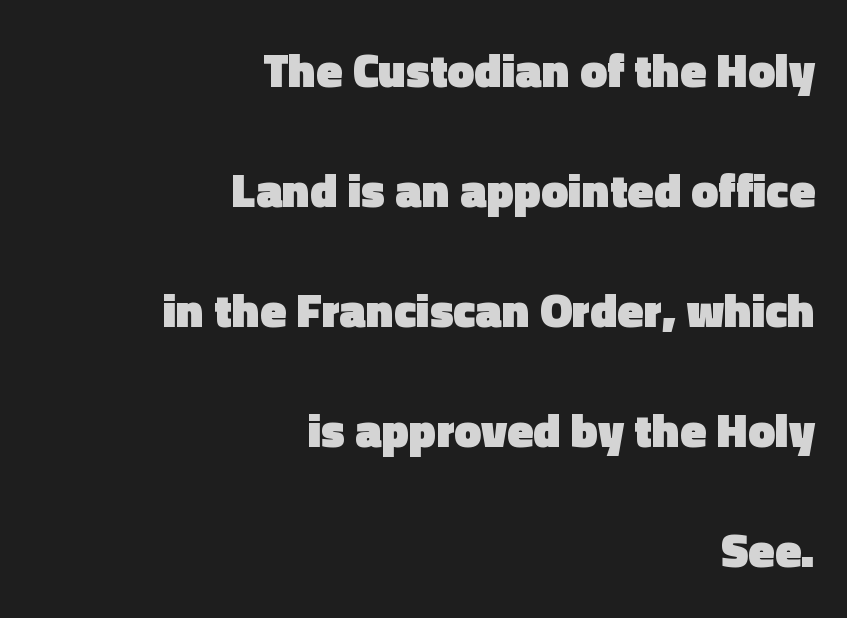
The image shows 48 px heavy sans-serif type, upright; set right-aligned, loose line spacing (2.5x), normal letter spacing, not underlined; a medium x-height.
